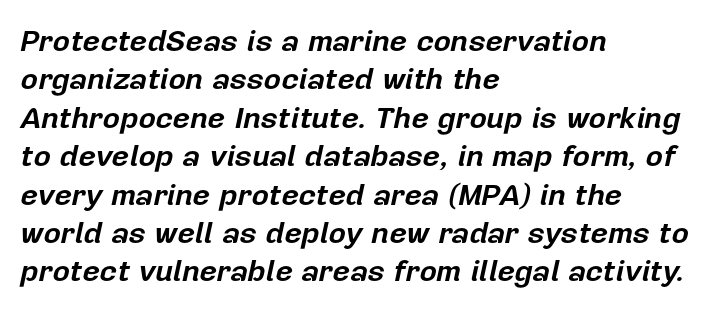
Q: Is the text bold? A: Yes.
Q: Is the text italic (slanted)? A: Yes, it leans right by about 12 degrees.
Q: Is the text underlined? A: No.
Q: How is the paragraph aligned? A: Left-aligned.
Q: Is the spacing between letters normal or unusually wide? A: Normal.
Q: Is the spacing between lines tight, normal or loose? A: Normal.
Q: Width (condensed, normal, or wide)? A: Normal.
Q: Stroke contrast? A: Low.
Q: x-height? A: Medium.
Q: Monospaced? A: No.
